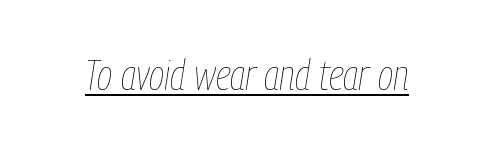
Spacing verdict: proportional, widths tailored to each character. The tracking reads as untouched default to a designer's eye. Weight: not bold — regular or lighter. Does the lettering tilt? It does — this is italic.
